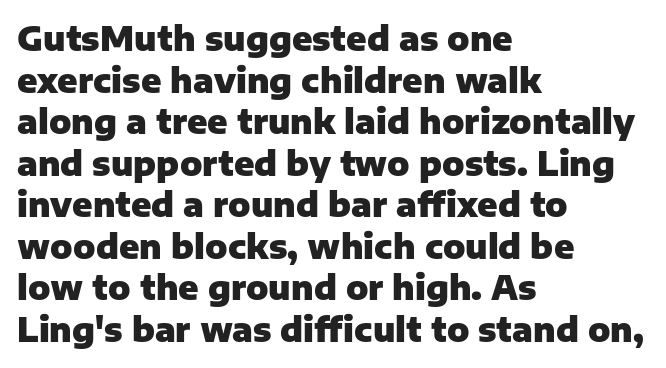
Q: Is the text bold? A: Yes.
Q: Is the text italic (slanted)? A: No, it is upright.
Q: Is the typeface a serif or a sans-serif typeface? A: Sans-serif.
Q: Is the text underlined? A: No.
Q: How is the paragraph aligned? A: Left-aligned.
Q: Is the spacing between letters normal or unusually wide? A: Normal.
Q: Is the spacing between lines tight, normal or loose? A: Normal.
Q: Width (condensed, normal, or wide)? A: Normal.
Q: Stroke contrast? A: Low.
Q: x-height? A: Medium.
Q: Monospaced? A: No.
